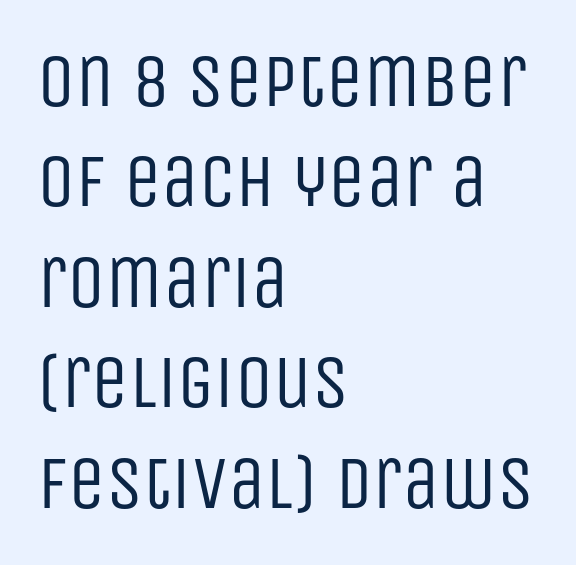
{"serif": "no", "italic": "no", "bold": "no", "weight": "regular", "width": "condensed", "stroke_contrast": "low", "x_height": "large", "monospaced": "no", "underline": "no", "align": "left", "line_spacing": "normal", "line_spacing_ratio": 1.34, "letter_spacing": "normal", "letter_spacing_em": 0.0, "glyph_px": 75}
